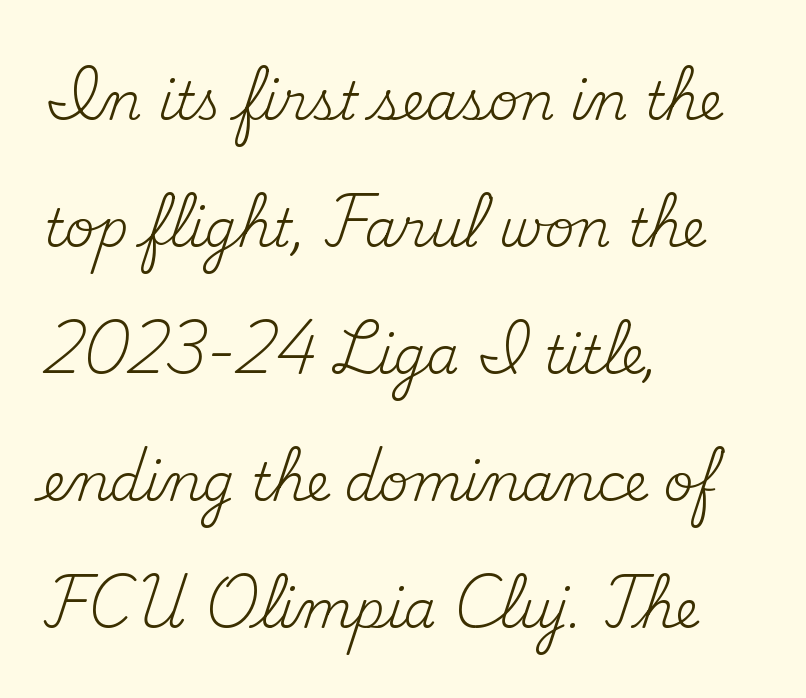
What stands out about the letter spacing? Nothing — it is the standard amount. Does the leading feel generous? Absolutely, it's lavish. Typographically, this falls in the serif category. The passage shown is not underscored anywhere.
